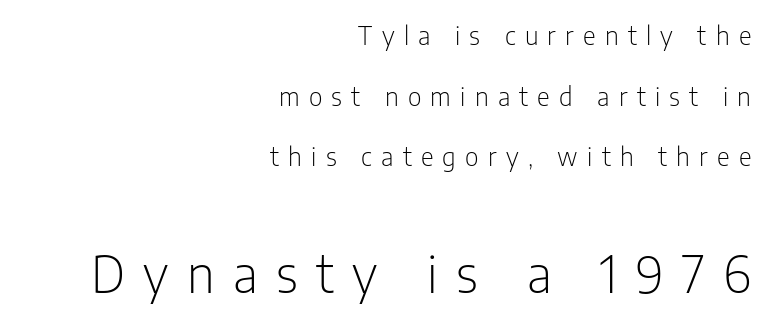
The image shows 50 px light, condensed sans-serif type, upright; set right-aligned, loose line spacing (2.43x), unusually wide letter spacing (+0.37 em), not underlined; the second (bottom) block is 2.0x larger; low stroke contrast and a medium x-height.
